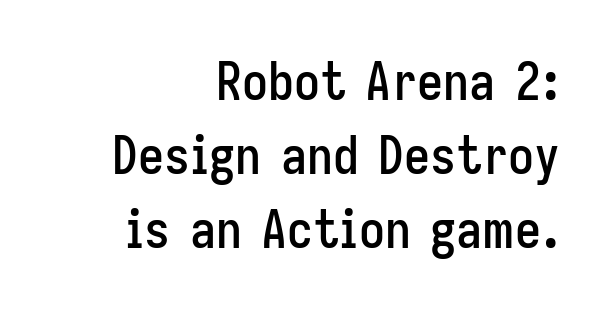
The image shows 52 px condensed sans-serif type, upright; set right-aligned, normal line spacing (1.42x), normal letter spacing, not underlined; low stroke contrast and a medium x-height.
